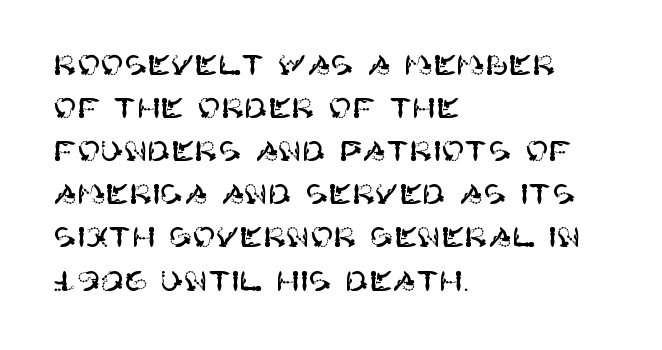
{"serif": "no", "italic": "no", "width": "normal", "stroke_contrast": "high", "x_height": "large", "underline": "no", "align": "left", "line_spacing": "normal", "line_spacing_ratio": 1.54, "letter_spacing": "normal", "letter_spacing_em": 0.0, "glyph_px": 28}
